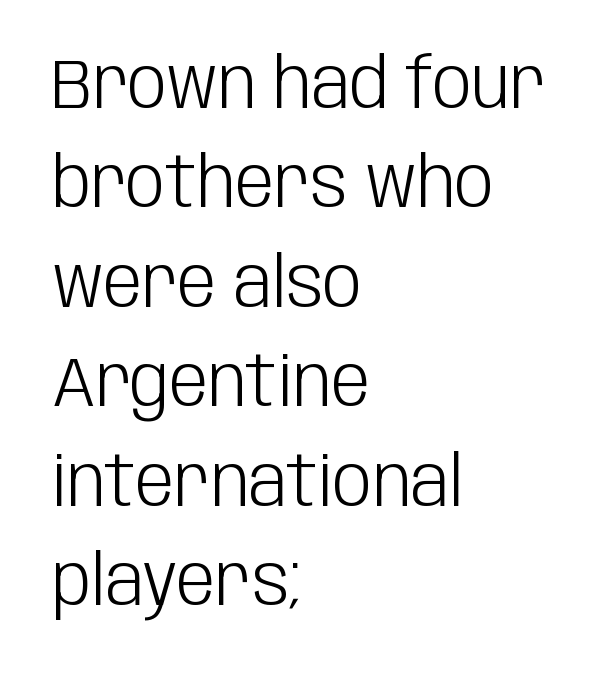
Q: Is the text bold? A: No.
Q: Is the text italic (slanted)? A: No, it is upright.
Q: Is the typeface a serif or a sans-serif typeface? A: Sans-serif.
Q: Is the text underlined? A: No.
Q: How is the paragraph aligned? A: Left-aligned.
Q: Is the spacing between letters normal or unusually wide? A: Normal.
Q: Is the spacing between lines tight, normal or loose? A: Normal.
Q: Width (condensed, normal, or wide)? A: Condensed.
Q: Stroke contrast? A: Low.
Q: x-height? A: Large.
Q: Monospaced? A: No.
